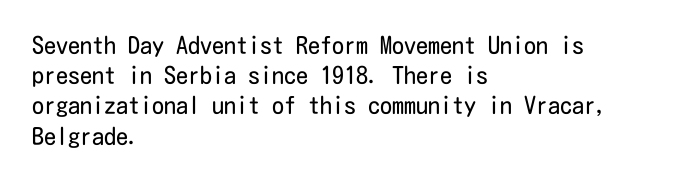
{"italic": "no", "bold": "no", "underline": "no", "align": "left", "line_spacing": "normal", "line_spacing_ratio": 1.26, "letter_spacing": "normal", "letter_spacing_em": 0.0, "glyph_px": 24}
